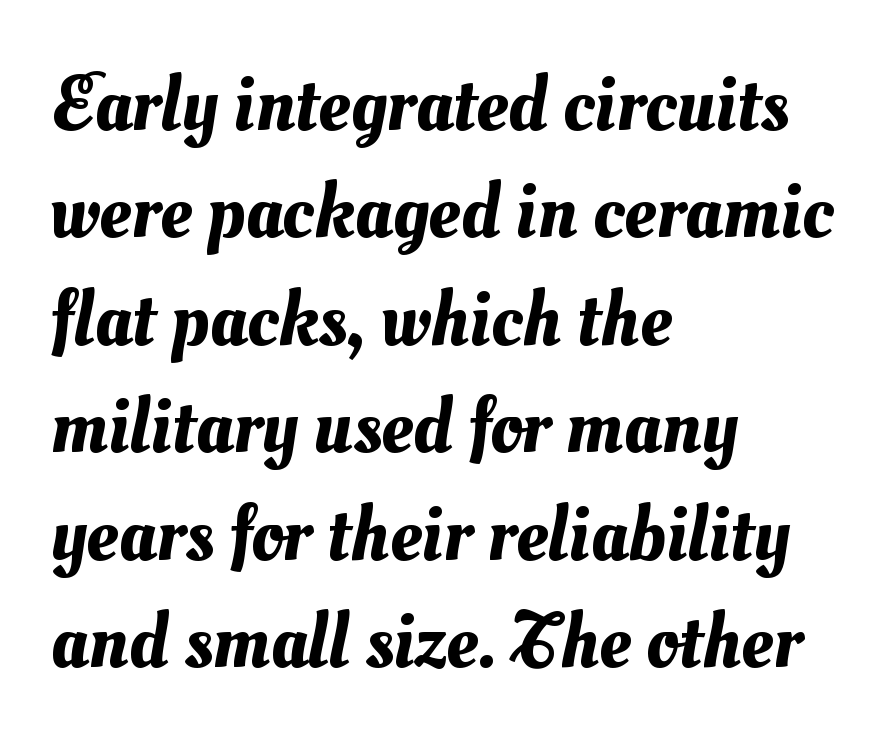
Reading down the block, your eye returns to a fixed left position each line. You could call the tracking neutral — neither tight nor loose. Think of a printed novel: that variable character pitch is what you see here. A normal amount of white space separates one row of letters from the next. Descenders are the only things crossing below the line.
